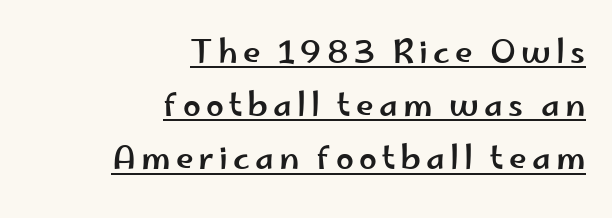
Reading down the block, your eye finds every line finishing at a fixed right position. A typographer would call this underscored text. Does the leading feel generous? No, just average. The typography opts for an upright posture over an oblique one. To sum up the face: it is a sans, with no serifs.
